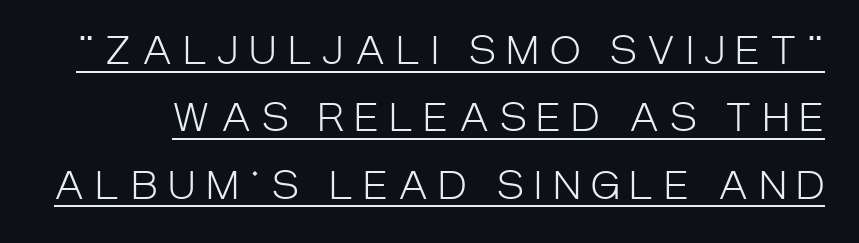
{"serif": "no", "italic": "no", "bold": "no", "weight": "light", "width": "condensed", "stroke_contrast": "low", "x_height": "large", "monospaced": "no", "underline": "yes", "line_spacing_ratio": 1.82, "letter_spacing": "wide", "letter_spacing_em": 0.29, "glyph_px": 37}
